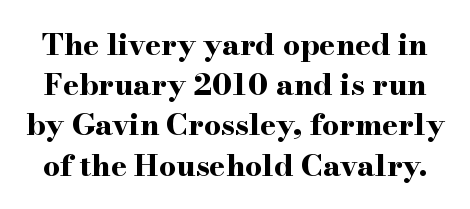
Q: Is the text bold? A: Yes.
Q: Is the text italic (slanted)? A: No, it is upright.
Q: Is the typeface a serif or a sans-serif typeface? A: Serif.
Q: Is the text underlined? A: No.
Q: Is the spacing between letters normal or unusually wide? A: Normal.
Q: Is the spacing between lines tight, normal or loose? A: Normal.
Q: Width (condensed, normal, or wide)? A: Wide.
Q: Stroke contrast? A: High.
Q: x-height? A: Small.
Q: Monospaced? A: No.
